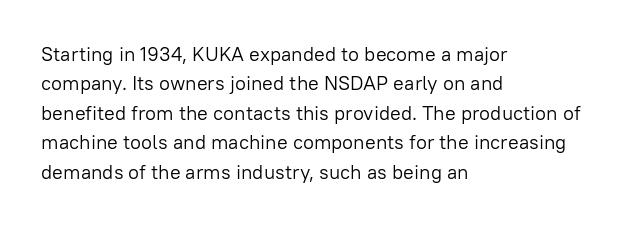
{"italic": "no", "bold": "no", "underline": "no", "align": "left", "line_spacing": "normal", "line_spacing_ratio": 1.47, "letter_spacing": "normal", "letter_spacing_em": 0.0, "glyph_px": 20}
